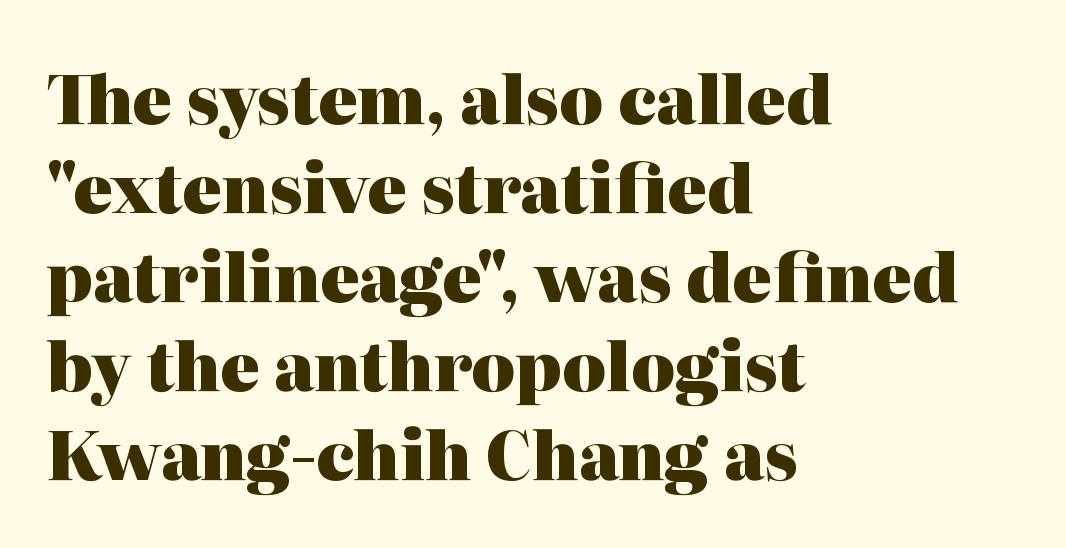
The designer went with a serif here, giving each stem small feet. A classic flush-left, rag-right setting is used for this passage. A typesetter would call this proportional, since set widths differ per character. Tracking here is standard; glyphs follow each other at the usual distance. If you measured baseline to baseline, you'd find a middling distance.
